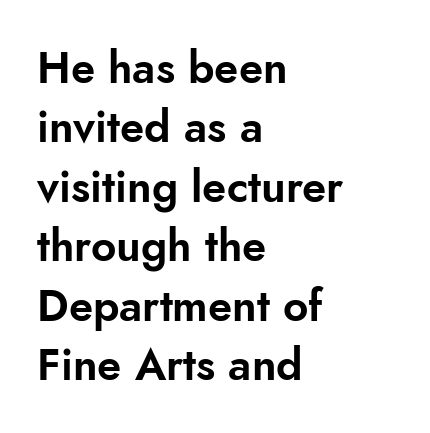
Q: Is the text italic (slanted)? A: No, it is upright.
Q: Is the typeface a serif or a sans-serif typeface? A: Sans-serif.
Q: Is the text underlined? A: No.
Q: How is the paragraph aligned? A: Left-aligned.
Q: Is the spacing between letters normal or unusually wide? A: Normal.
Q: Is the spacing between lines tight, normal or loose? A: Normal.
Q: Width (condensed, normal, or wide)? A: Normal.
Q: Stroke contrast? A: Low.
Q: x-height? A: Small.
Q: Monospaced? A: No.
